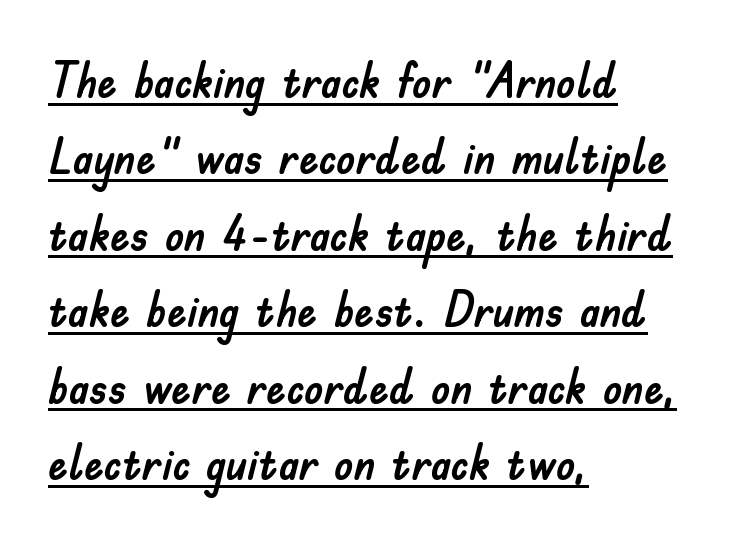
Does the type have serifs? No, each stem ends abruptly. This block has exactly the height ordinary leading produces. In terms of letterspacing, this is plain default setting. The rendering uses the underline text-decoration.
